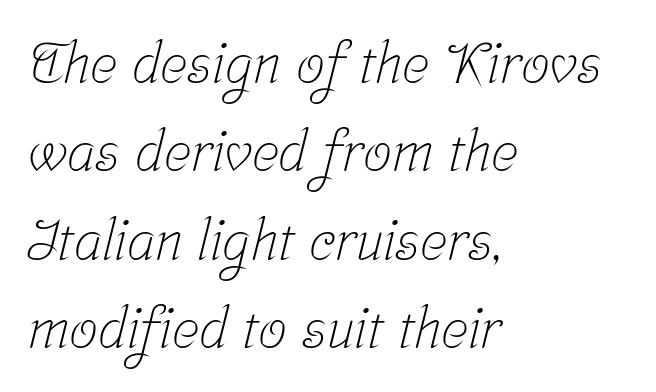
Vertical spacing — default. Look at the bottom of the vertical strokes: they flare into serifs here. Left-aligned paragraph, ragged on the right. The face used here is proportionally spaced, like ordinary book or web type.
